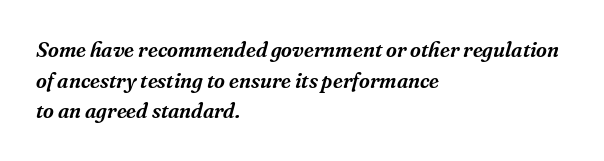
Evenly set lines give the paragraph a standard silhouette. Underlining? Definitely not there. Caption: multi-line text, flush left, ragged right. Look at the tracking — it's just the regular setting, nothing added. Emphasis-style slanted type is in use.
